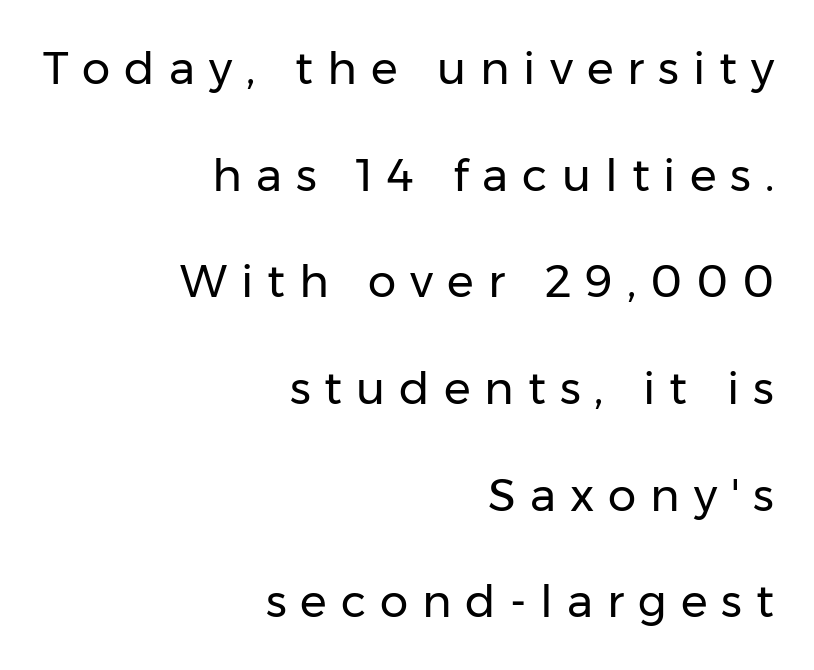
Q: Is the text bold? A: No.
Q: Is the text italic (slanted)? A: No, it is upright.
Q: Is the typeface a serif or a sans-serif typeface? A: Sans-serif.
Q: Is the text underlined? A: No.
Q: How is the paragraph aligned? A: Right-aligned.
Q: Is the spacing between letters normal or unusually wide? A: Unusually wide.
Q: Is the spacing between lines tight, normal or loose? A: Loose.
Q: Width (condensed, normal, or wide)? A: Normal.
Q: Stroke contrast? A: Low.
Q: x-height? A: Medium.
Q: Monospaced? A: No.
